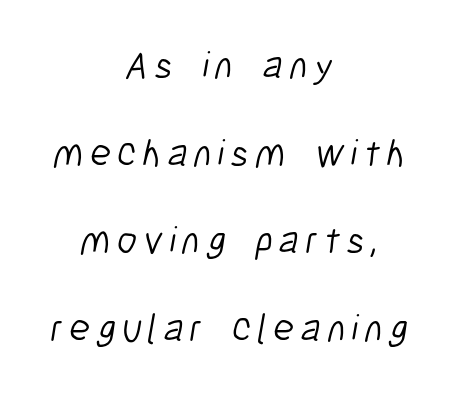
Q: Is the text bold? A: No.
Q: Is the typeface a serif or a sans-serif typeface? A: Sans-serif.
Q: Is the text underlined? A: No.
Q: How is the paragraph aligned? A: Centered.
Q: Is the spacing between lines tight, normal or loose? A: Loose.
Q: Width (condensed, normal, or wide)? A: Condensed.
Q: Stroke contrast? A: Low.
Q: x-height? A: Medium.
Q: Monospaced? A: No.
